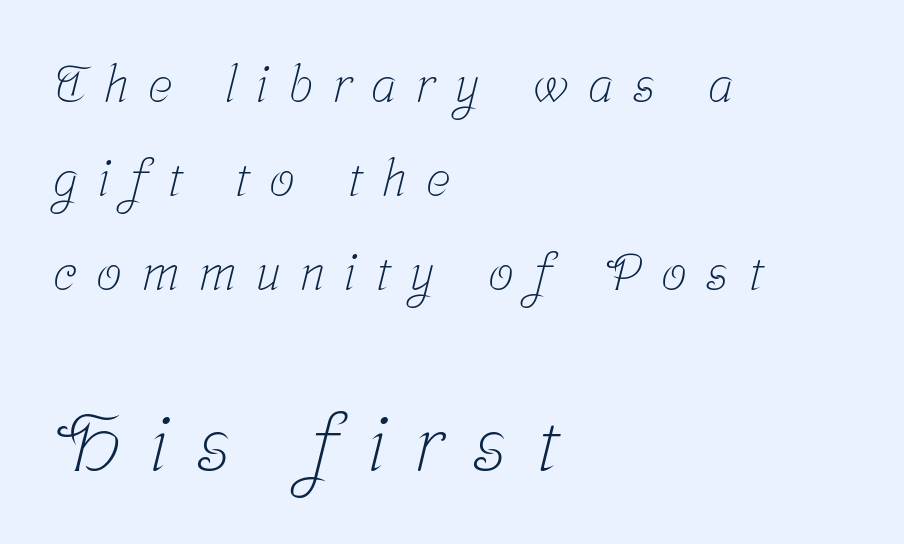
{"serif": "yes", "bold": "no", "weight": "light", "width": "condensed", "stroke_contrast": "low", "x_height": "medium", "monospaced": "no", "underline": "no", "align": "left", "line_spacing_ratio": 1.84, "letter_spacing": "wide", "letter_spacing_em": 0.39, "larger_block": "second", "size_ratio": 1.51, "glyph_px": 77}
